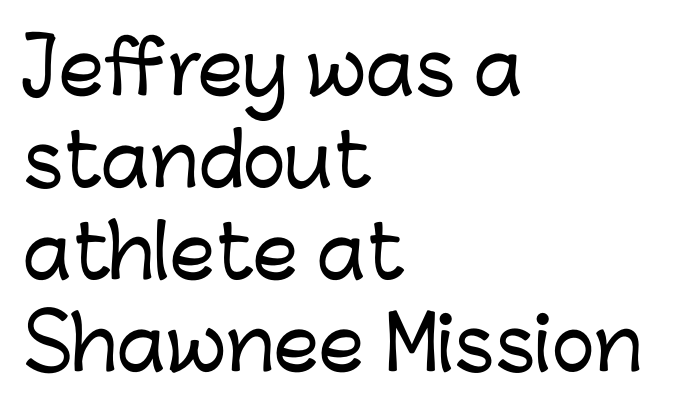
These lines are rendered in a variable-pitch font. Observe the ordinary spacing: letters are neighbours, not strangers. Posture: upright roman. The rows are spaced the way most documents space them.
